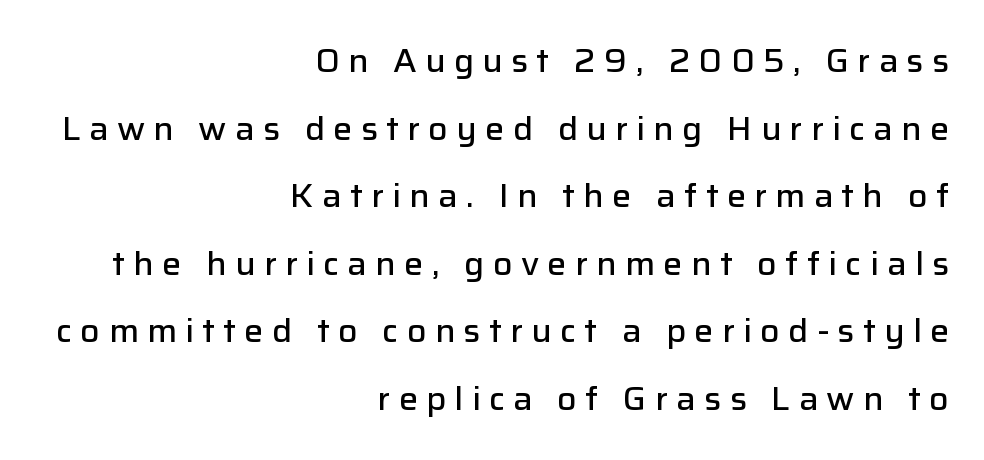
{"serif": "no", "italic": "no", "bold": "semi", "weight": "semibold", "width": "normal", "stroke_contrast": "low", "x_height": "medium", "monospaced": "no", "underline": "no", "align": "right", "line_spacing": "loose", "line_spacing_ratio": 2.11, "letter_spacing": "wide", "letter_spacing_em": 0.26, "glyph_px": 32}
